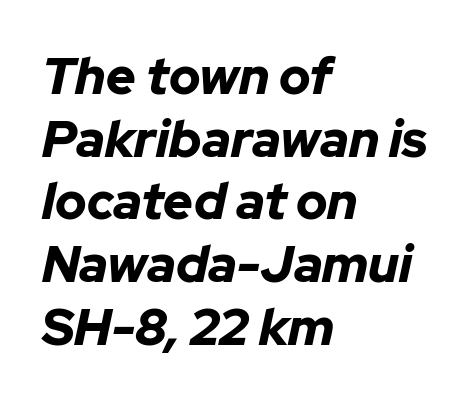
The image shows 51 px bold type, italic (leaning right); set left-aligned, line spacing 1.23x, normal letter spacing, not underlined; low stroke contrast and a medium x-height.
